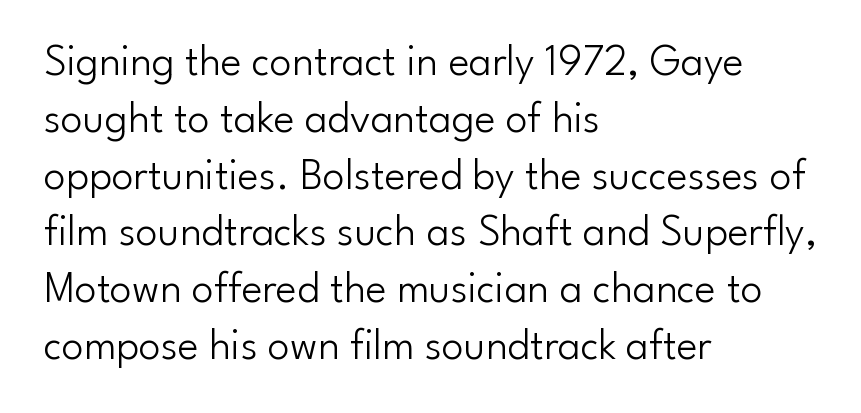
{"serif": "no", "italic": "no", "bold": "no", "weight": "light", "width": "normal", "stroke_contrast": "low", "x_height": "small", "monospaced": "no", "underline": "no", "align": "left", "line_spacing": "normal", "line_spacing_ratio": 1.29, "letter_spacing": "normal", "letter_spacing_em": 0.0, "glyph_px": 44}
